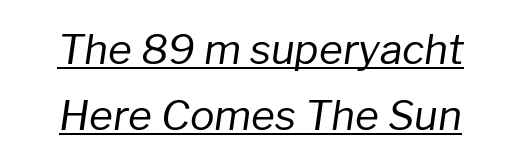
{"italic": "yes", "lean": "right", "slant_degrees": 8, "bold": "no", "weight": "regular", "width": "normal", "stroke_contrast": "low", "x_height": "medium", "monospaced": "no", "underline": "yes", "line_spacing": "normal", "line_spacing_ratio": 1.61, "letter_spacing": "normal", "letter_spacing_em": 0.0, "glyph_px": 41}
